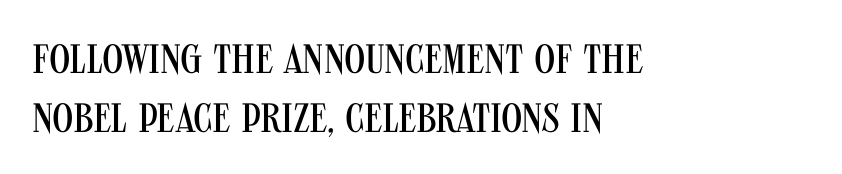
Line starts are locked; line ends wander. The letters advance in unequal steps, a hallmark of proportional type. Type without underlining. The passage shown has conventional tracking throughout.
